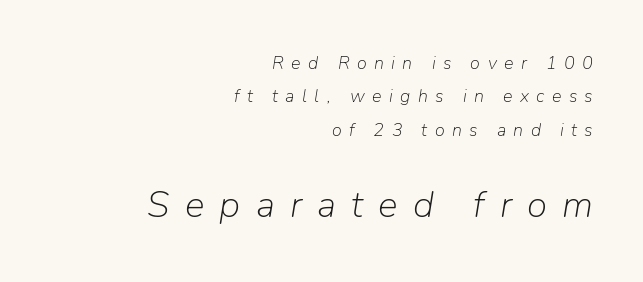
No letter is thick-stroked: the sample isn't bold. Alignment: flush right. Glyph-to-glyph distance is far greater than everyday printed text. A typesetter would call this proportional, since set widths differ per character. Italic? Definitely — the glyphs are oblique. Only glyphs here, with clear space below each row.
